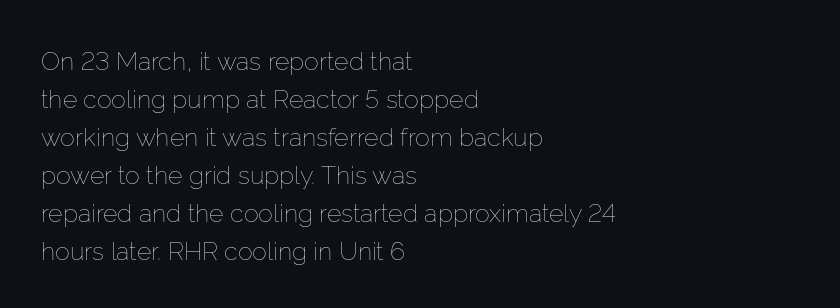
Q: Is the text bold? A: No.
Q: Is the text italic (slanted)? A: No, it is upright.
Q: Is the text underlined? A: No.
Q: How is the paragraph aligned? A: Left-aligned.
Q: Is the spacing between letters normal or unusually wide? A: Normal.
Q: Is the spacing between lines tight, normal or loose? A: Normal.
